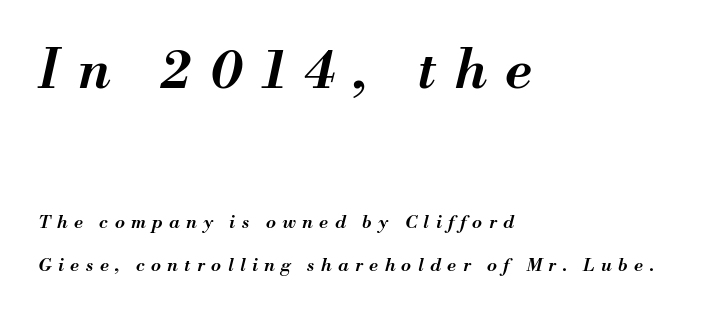
Of the two passages, the one on top uses the larger point size. Does the leading feel generous? Absolutely, it's lavish. The horizontal fit of the characters is loose and conspicuously gappy. Slant detected: the letters are inclined. Is this a fixed-width face? No — the glyphs have proportional, varying widths.
